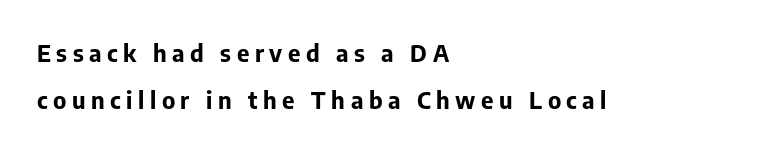
{"italic": "no", "bold": "yes", "underline": "no", "align": "left", "line_spacing": "loose", "line_spacing_ratio": 1.95, "letter_spacing": "wide", "letter_spacing_em": 0.23, "glyph_px": 24}
